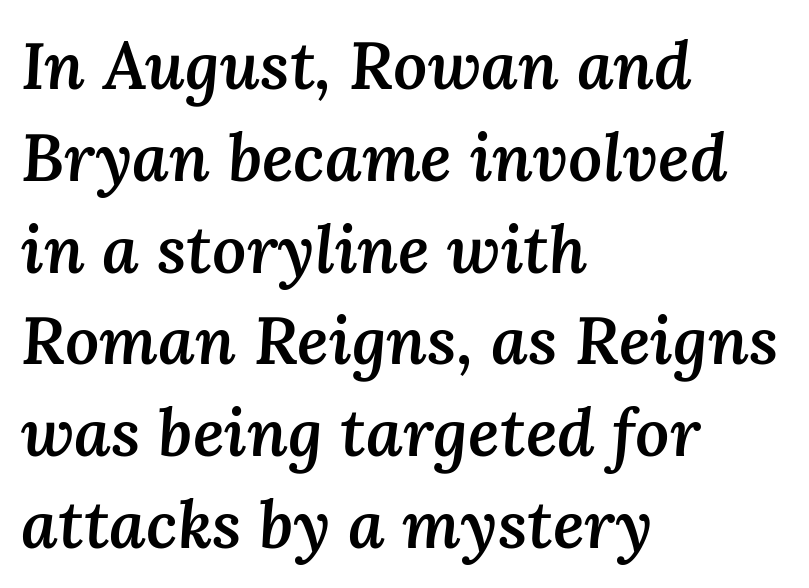
The image shows 67 px semibold type, italic (leaning right); set left-aligned, normal line spacing (1.37x), normal letter spacing, not underlined; medium stroke contrast and a medium x-height.
